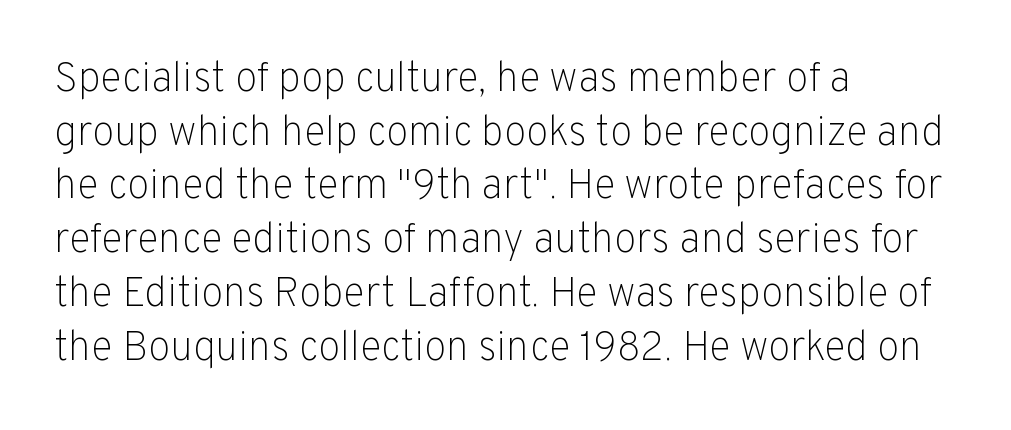
Q: Is the text bold? A: No.
Q: Is the text italic (slanted)? A: No, it is upright.
Q: Is the typeface a serif or a sans-serif typeface? A: Sans-serif.
Q: Is the text underlined? A: No.
Q: How is the paragraph aligned? A: Left-aligned.
Q: Is the spacing between letters normal or unusually wide? A: Normal.
Q: Is the spacing between lines tight, normal or loose? A: Normal.
Q: Width (condensed, normal, or wide)? A: Normal.
Q: Stroke contrast? A: Low.
Q: x-height? A: Medium.
Q: Monospaced? A: No.
